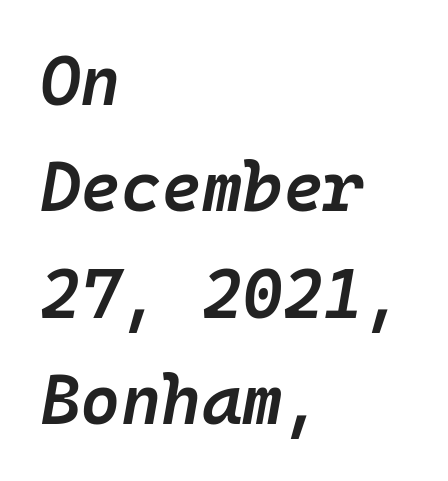
How are the letters spaced? Ordinarily, with no added tracking. The axis of the letterforms is tilted away from vertical. The string is rendered with underlining switched off. Bold? Not quite — semibold, heavier than regular but stopping short. Reading down the block, your eye returns to a fixed left position each line. The vertical gap from one line to the next is medium.
